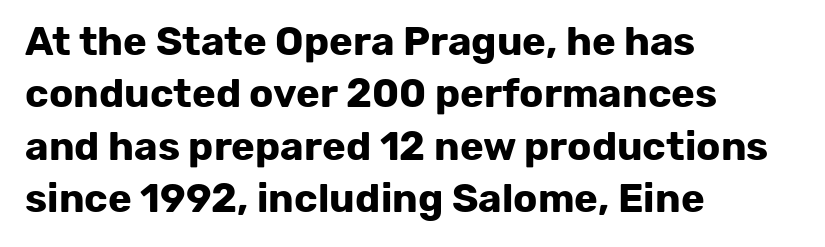
{"serif": "no", "italic": "no", "bold": "yes", "weight": "bold", "width": "normal", "stroke_contrast": "low", "x_height": "medium", "monospaced": "no", "underline": "no", "align": "left", "line_spacing": "normal", "line_spacing_ratio": 1.31, "letter_spacing": "normal", "letter_spacing_em": 0.0, "glyph_px": 40}
